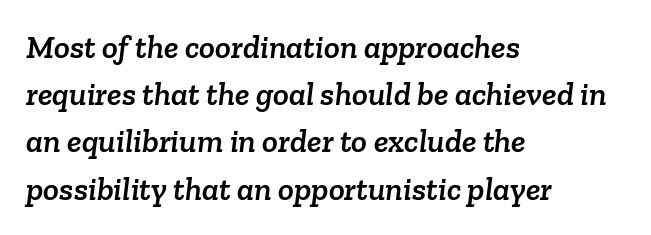
The image shows 33 px serif type; set left-aligned, normal line spacing (1.43x), normal letter spacing, not underlined; low stroke contrast and a medium x-height.
